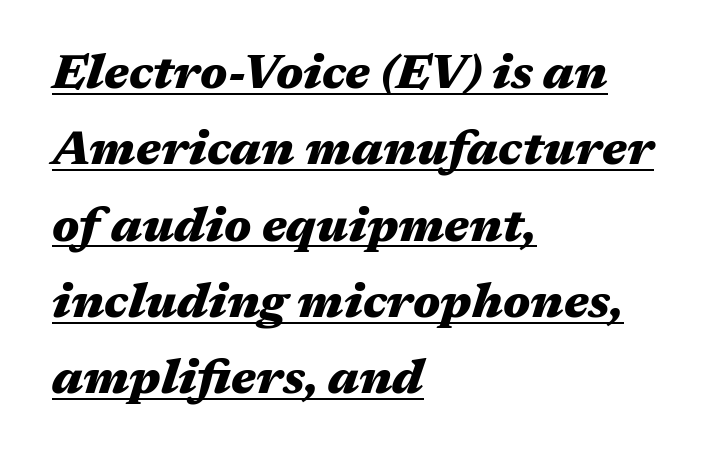
Q: Is the text bold? A: Yes.
Q: Is the text italic (slanted)? A: Yes, it leans right by about 17 degrees.
Q: Is the text underlined? A: Yes.
Q: How is the paragraph aligned? A: Left-aligned.
Q: Is the spacing between letters normal or unusually wide? A: Normal.
Q: Is the spacing between lines tight, normal or loose? A: Normal.
Q: Width (condensed, normal, or wide)? A: Wide.
Q: Stroke contrast? A: Medium.
Q: x-height? A: Medium.
Q: Monospaced? A: No.
